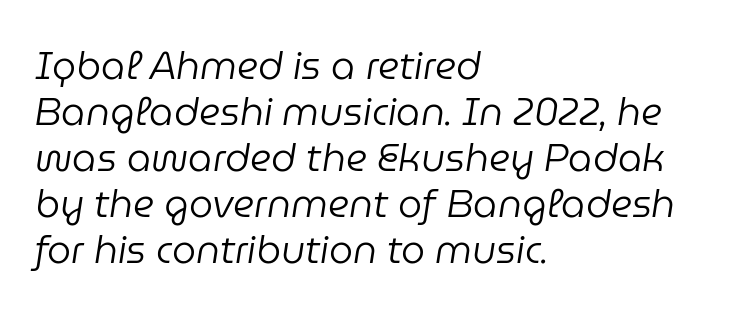
Does the lettering tilt? It does — this is italic. The specimen omits any rule beneath the text block's lines. The typesetter chose a ragged-right arrangement here. Is the letter spacing exaggerated? No — it looks like the ordinary default. Stems and bowls with no extra thickness — not bold. Is this a fixed-width face? No — the glyphs have proportional, varying widths.
